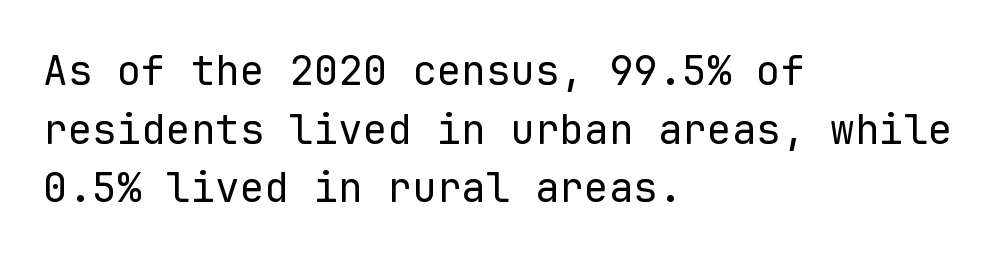
Successive baselines arrive at the customary interval. These lines stack with their left ends in a neat column. No chunkiness to these letters — they're not bold. Stroke terminals: plain, sans-serif. Tall strokes in this sample are plumb rather than angled.
